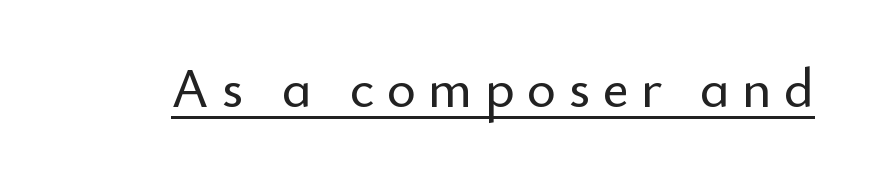
The image shows 56 px sans-serif type, upright; set unusually wide letter spacing (+0.22 em), underlined; low stroke contrast and a small x-height.
